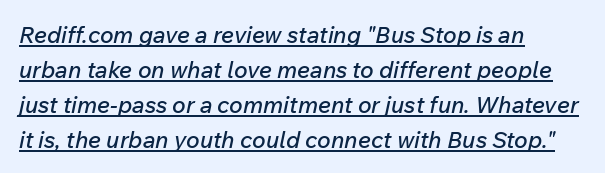
The image shows 23 px text type, italic (leaning right); set left-aligned, normal line spacing (1.52x), normal letter spacing, underlined.
